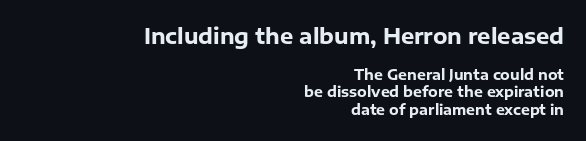
{"italic": "no", "bold": "yes", "underline": "no", "align": "right", "line_spacing_ratio": 1.24, "letter_spacing": "normal", "letter_spacing_em": 0.0, "larger_block": "first", "size_ratio": 1.5, "glyph_px": 21}
